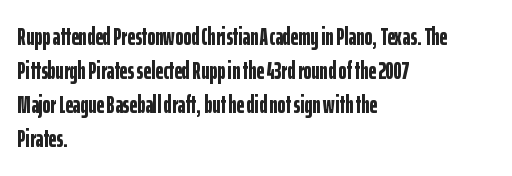
The passage shown stacks its lines at a standard gap. These lines keep a tight, regular rhythm from letter to letter. Descenders hang freely into open space. The sample has been set heavy, in full bold. Leftover space on each line is placed entirely after the last word. Nope, not italic — everything's standing straight.
